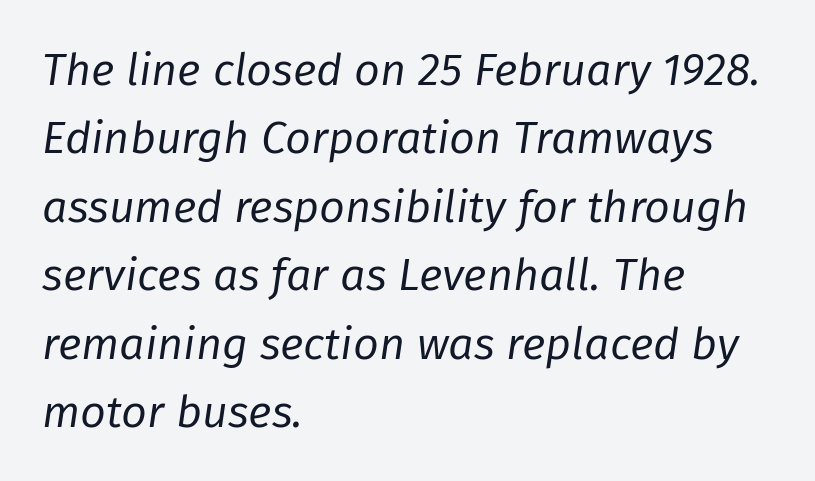
Q: Is the text bold? A: No.
Q: Is the text italic (slanted)? A: Yes, it leans right by about 8 degrees.
Q: Is the text underlined? A: No.
Q: How is the paragraph aligned? A: Left-aligned.
Q: Is the spacing between letters normal or unusually wide? A: Normal.
Q: Is the spacing between lines tight, normal or loose? A: Normal.
Q: Width (condensed, normal, or wide)? A: Normal.
Q: Stroke contrast? A: Low.
Q: x-height? A: Medium.
Q: Monospaced? A: No.
